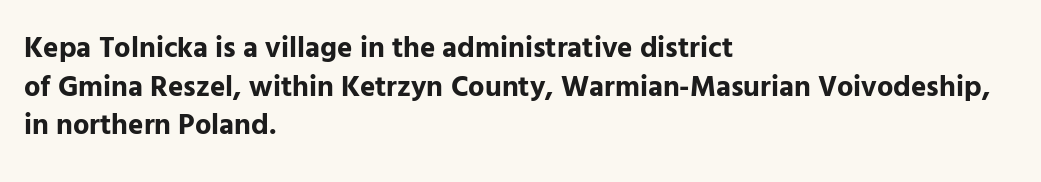
Words appear dense and cohesive because spacing is normal. Vertical strokes here are truly vertical. This is heavy type, rendered in bold. Proportional: the letters do not fall into vertical columns. The type family on display is of the sans-serif kind.
